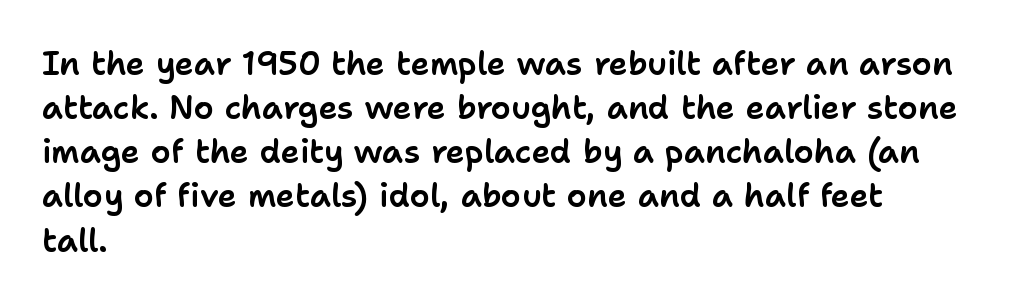
Short and long lines alike share a common starting point at left. Characters remain perfectly vertical along every line. Serifs: no, the terminals of the letterforms are clean. You could not count columns in this text — the font is proportionally spaced.
